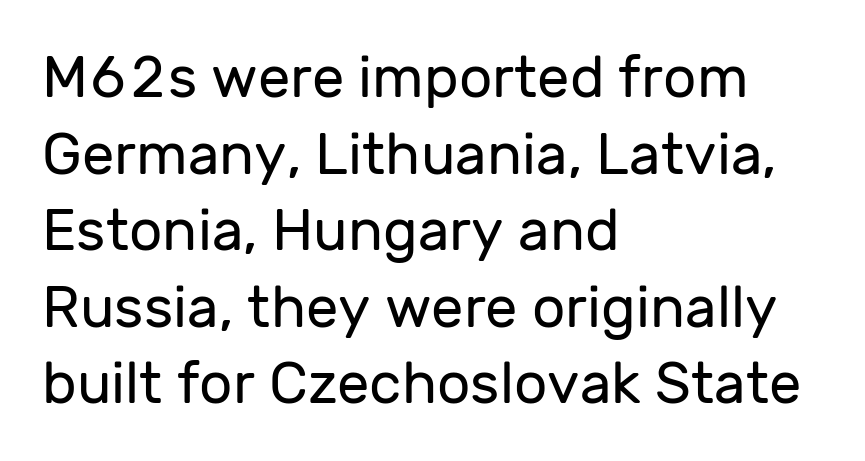
Q: Is the text bold? A: No.
Q: Is the text italic (slanted)? A: No, it is upright.
Q: Is the typeface a serif or a sans-serif typeface? A: Sans-serif.
Q: Is the text underlined? A: No.
Q: How is the paragraph aligned? A: Left-aligned.
Q: Is the spacing between letters normal or unusually wide? A: Normal.
Q: Is the spacing between lines tight, normal or loose? A: Normal.
Q: Width (condensed, normal, or wide)? A: Normal.
Q: Stroke contrast? A: Low.
Q: x-height? A: Medium.
Q: Monospaced? A: No.
